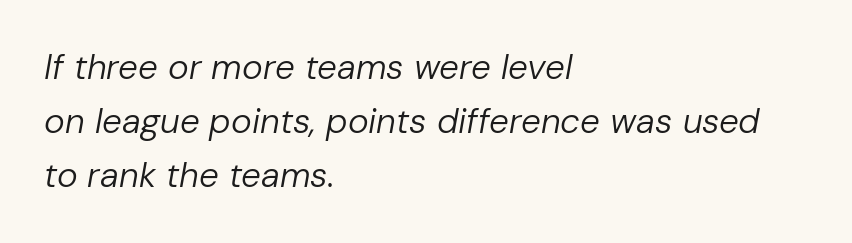
Q: Is the text bold? A: No.
Q: Is the text italic (slanted)? A: Yes, it leans right by about 10 degrees.
Q: Is the text underlined? A: No.
Q: How is the paragraph aligned? A: Left-aligned.
Q: Is the spacing between letters normal or unusually wide? A: Normal.
Q: Is the spacing between lines tight, normal or loose? A: Normal.
Q: Width (condensed, normal, or wide)? A: Normal.
Q: Stroke contrast? A: Low.
Q: x-height? A: Medium.
Q: Monospaced? A: No.
